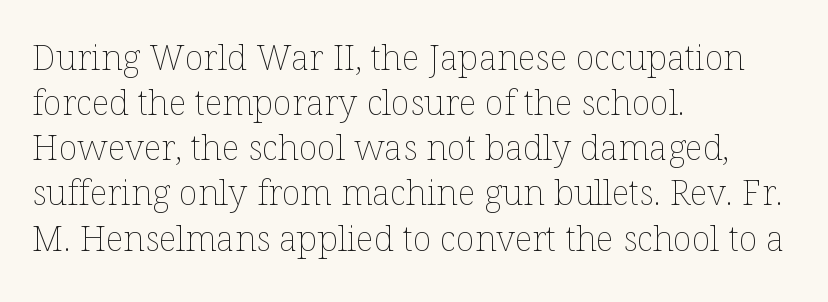
Q: Is the text bold? A: No.
Q: Is the text italic (slanted)? A: No, it is upright.
Q: Is the text underlined? A: No.
Q: How is the paragraph aligned? A: Left-aligned.
Q: Is the spacing between letters normal or unusually wide? A: Normal.
Q: Is the spacing between lines tight, normal or loose? A: Normal.
Q: Width (condensed, normal, or wide)? A: Normal.
Q: Stroke contrast? A: Low.
Q: x-height? A: Medium.
Q: Monospaced? A: No.
